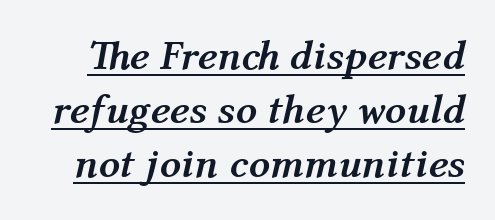
{"italic": "yes", "lean": "right", "slant_degrees": 12, "bold": "yes", "weight": "semibold", "width": "normal", "stroke_contrast": "medium", "x_height": "medium", "monospaced": "no", "underline": "yes", "line_spacing": "normal", "line_spacing_ratio": 1.29, "letter_spacing": "normal", "letter_spacing_em": 0.0, "glyph_px": 42}
